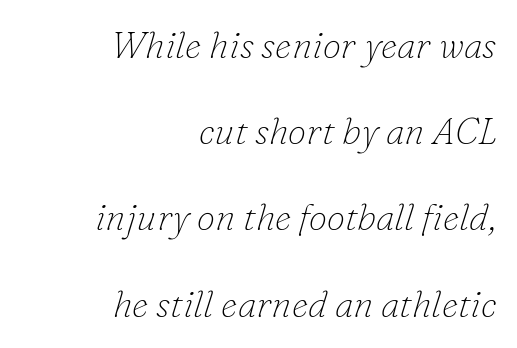
The image shows 37 px thin serif type, italic (leaning right); set right-aligned, loose line spacing (2.33x), normal letter spacing, not underlined; low stroke contrast and a small x-height.
